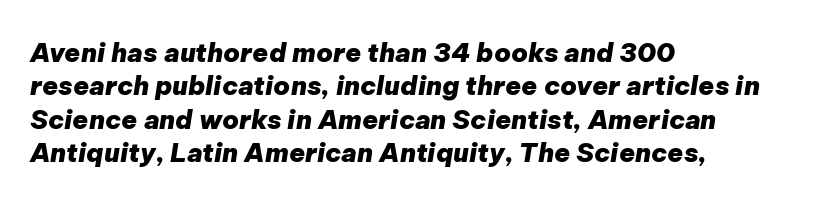
Honestly, the row spacing looks completely unremarkable. Check the space under the baseline: it is left empty. Visually the block forms a straight wall on the left and a jagged coastline on the right. Letter spacing: default. In terms of weight, the rendering is a true, heavy bold.
